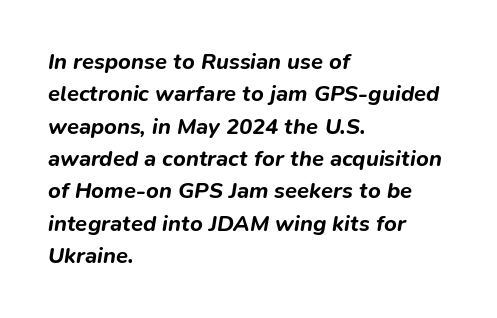
{"italic": "yes", "lean": "right", "slant_degrees": 9, "bold": "yes", "underline": "no", "align": "left", "line_spacing": "normal", "line_spacing_ratio": 1.47, "letter_spacing": "normal", "letter_spacing_em": 0.0, "glyph_px": 22}
